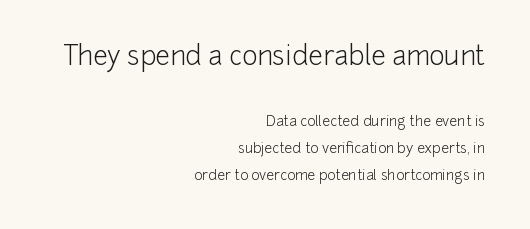
{"italic": "no", "bold": "no", "underline": "no", "align": "right", "line_spacing": "loose", "line_spacing_ratio": 1.91, "letter_spacing": "normal", "letter_spacing_em": 0.0, "larger_block": "first", "size_ratio": 1.86, "glyph_px": 26}
